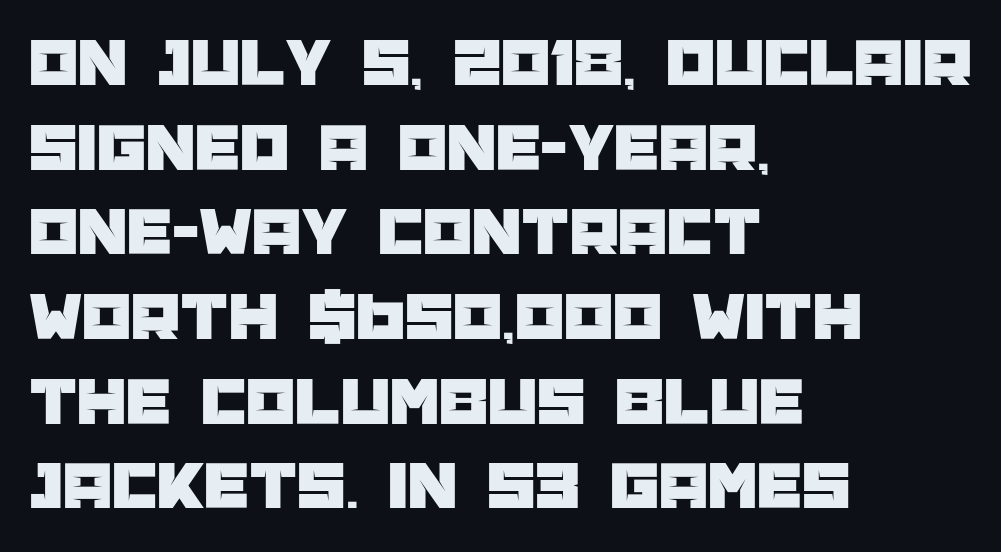
The image shows 70 px sans-serif type, upright; set left-aligned, line spacing 1.21x, normal letter spacing, not underlined; low stroke contrast and a large x-height.
